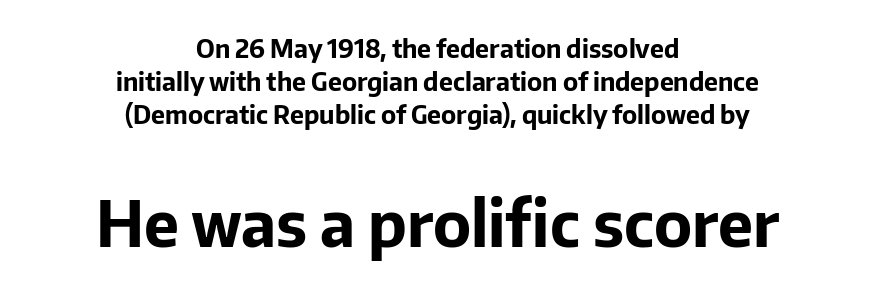
Unmarked baselines from the first word to the last. This sample uses an upright cut, with every glyph sitting square on the baseline. The face used here is proportionally spaced, like ordinary book or web type. The rendering uses a bold face; every stroke is thick and dark. Each new line begins a customary step beneath the previous one.
